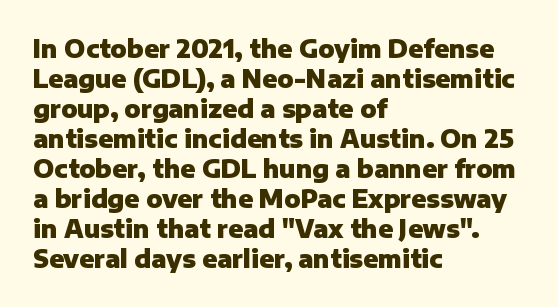
The image shows 24 px bold type, upright; set left-aligned, normal line spacing (1.25x), normal letter spacing, not underlined.
